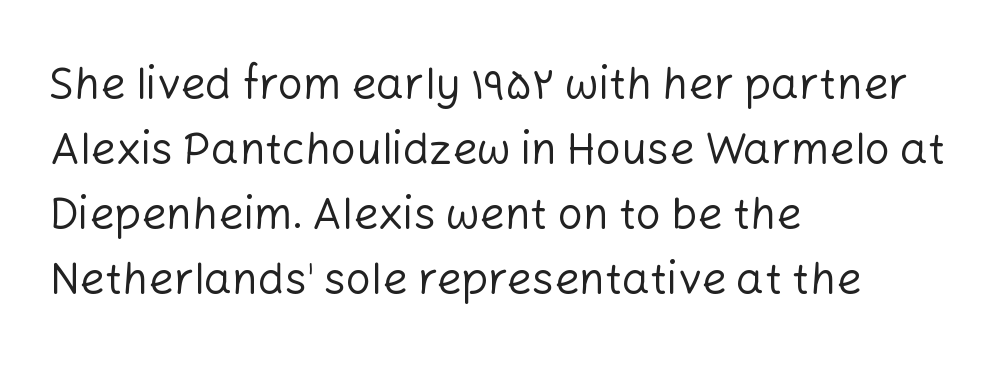
The image shows 44 px regular-weight sans-serif type, upright; set left-aligned, normal line spacing (1.48x), normal letter spacing, not underlined; low stroke contrast and a medium x-height.
